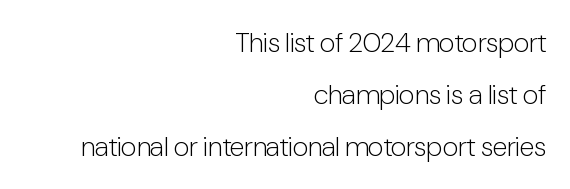
The text was rendered using a sans face with plain stroke endings. Varying glyph widths throughout — classic text-font behaviour. This is the regular roman posture of the typeface. The glyphs are unaccompanied by any horizontal stroke below them. The rag falls on the left side of this text block.
